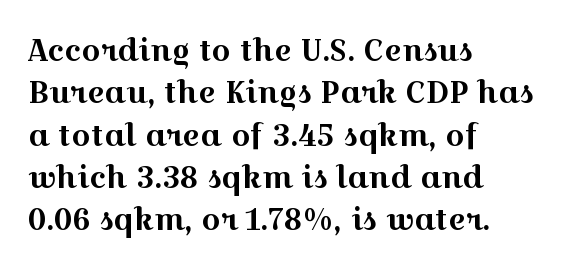
Note the varied advance widths — an 'i' is clearly narrower than an 'm'. Nobody touched the tracking dial on this one. Anything drawn beneath the words? Only blank space. Every character sits straight up, as roman type does. This sample keeps an unexceptional amount of space between lines. The text block is weighted toward the left margin, trailing off unevenly rightward.
